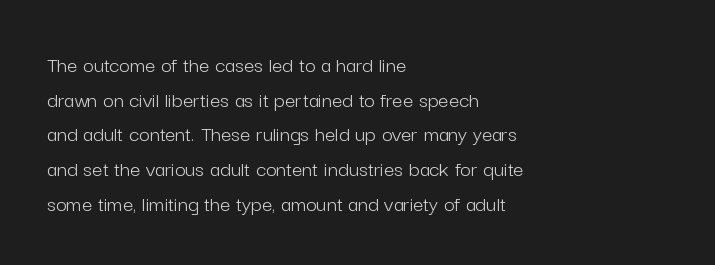
Vertical strokes here are truly vertical. Is the block centered? No — it sits flush against the left margin. Standard letterfit; no display-style spreading of the glyphs. This is not heavy type; no bold has been used.
